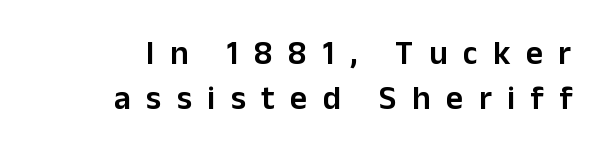
Q: Is the text bold? A: Semi-bold.
Q: Is the text italic (slanted)? A: No, it is upright.
Q: Is the typeface a serif or a sans-serif typeface? A: Sans-serif.
Q: Is the text underlined? A: No.
Q: How is the paragraph aligned? A: Right-aligned.
Q: Is the spacing between letters normal or unusually wide? A: Unusually wide.
Q: Is the spacing between lines tight, normal or loose? A: Normal.
Q: Width (condensed, normal, or wide)? A: Normal.
Q: Stroke contrast? A: Low.
Q: x-height? A: Medium.
Q: Monospaced? A: No.
